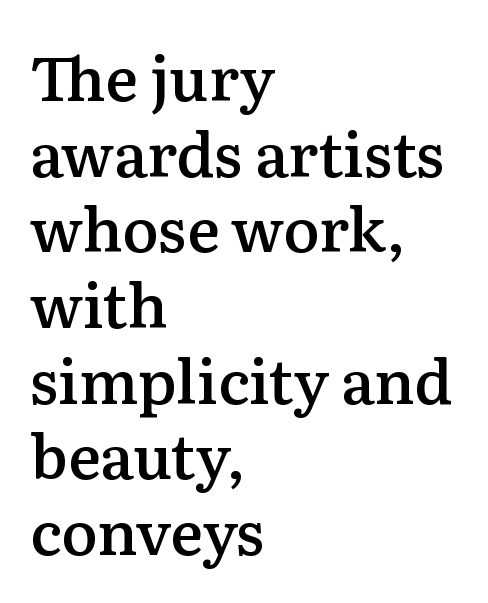
The image shows 61 px semibold serif type, upright; set left-aligned, line spacing 1.24x, normal letter spacing, not underlined; medium stroke contrast and a medium x-height.
